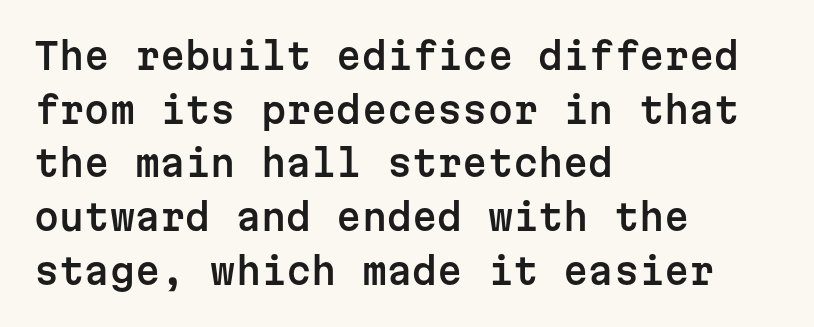
Q: Is the text italic (slanted)? A: No, it is upright.
Q: Is the typeface a serif or a sans-serif typeface? A: Sans-serif.
Q: Is the text underlined? A: No.
Q: How is the paragraph aligned? A: Left-aligned.
Q: Is the spacing between letters normal or unusually wide? A: Normal.
Q: Is the spacing between lines tight, normal or loose? A: Normal.
Q: Width (condensed, normal, or wide)? A: Normal.
Q: Stroke contrast? A: Low.
Q: x-height? A: Medium.
Q: Monospaced? A: Yes.
